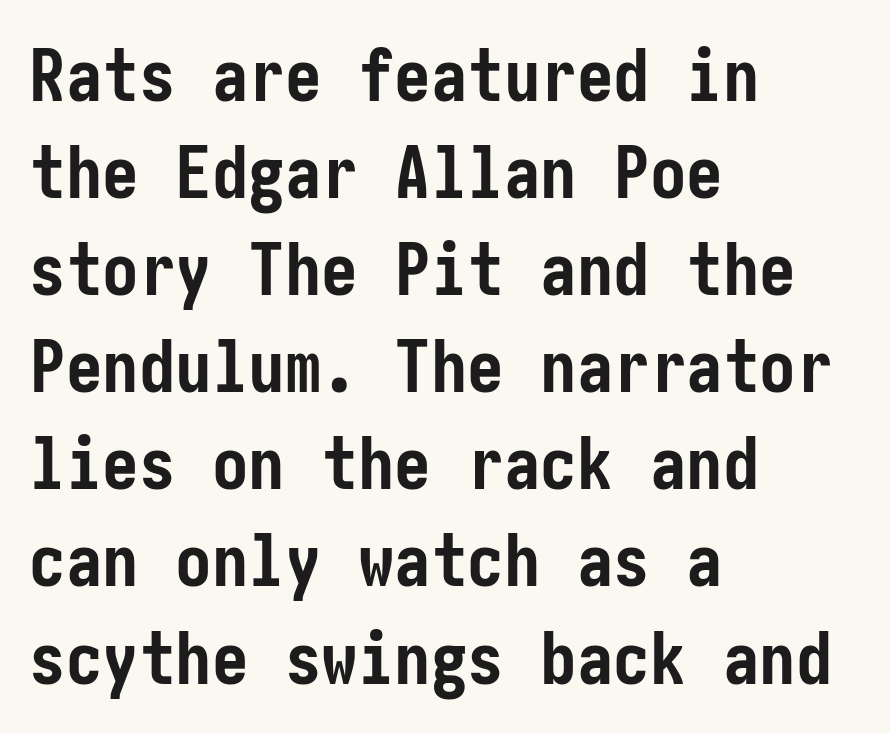
{"serif": "no", "italic": "no", "bold": "yes", "weight": "semibold", "width": "condensed", "stroke_contrast": "low", "x_height": "medium", "underline": "no", "align": "left", "line_spacing": "normal", "line_spacing_ratio": 1.33, "letter_spacing": "normal", "letter_spacing_em": 0.0, "glyph_px": 73}
